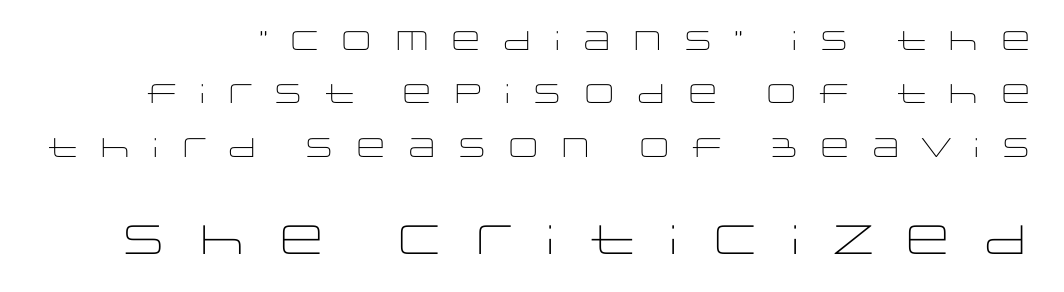
The image shows 41 px light, wide sans-serif type, upright; set loose line spacing (1.98x), unusually wide letter spacing (+0.4 em), not underlined; the second (bottom) block is 1.52x larger; low stroke contrast and a large x-height.
